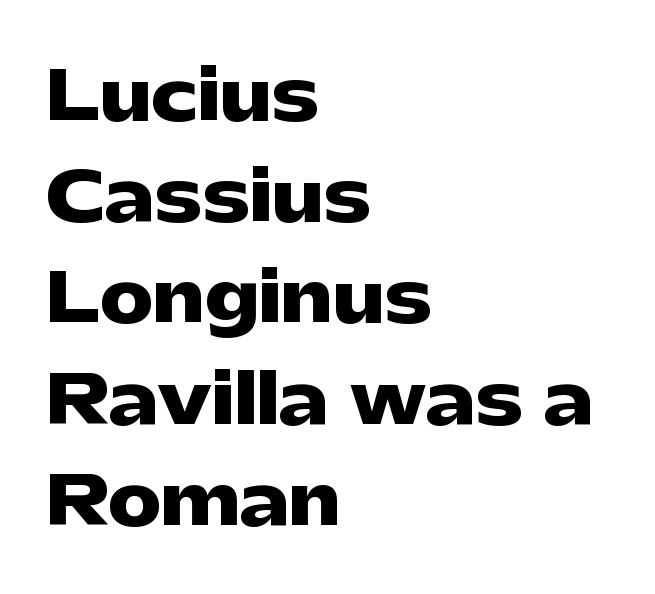
This rendering uses left alignment, leaving the right contour irregular. Note the varied advance widths — an 'i' is clearly narrower than an 'm'. Bare-footed words on every line. Letter spacing: default. Italic: no, the glyphs are upright roman.
